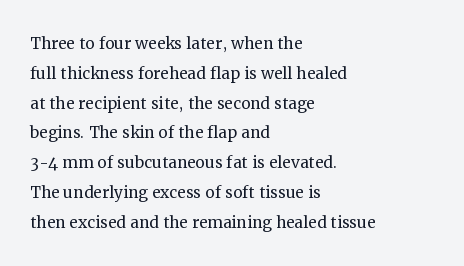
The image shows 21 px text type, upright; set left-aligned, normal line spacing (1.42x), normal letter spacing, not underlined.
